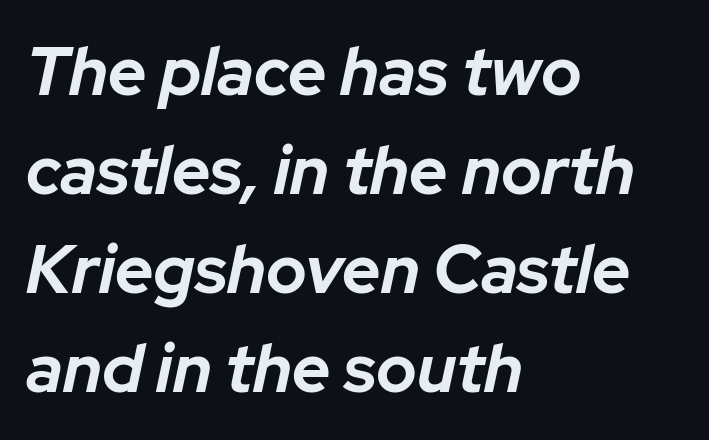
Q: Is the text bold? A: Yes.
Q: Is the text italic (slanted)? A: Yes, it leans right by about 12 degrees.
Q: Is the text underlined? A: No.
Q: How is the paragraph aligned? A: Left-aligned.
Q: Is the spacing between letters normal or unusually wide? A: Normal.
Q: Is the spacing between lines tight, normal or loose? A: Normal.
Q: Width (condensed, normal, or wide)? A: Normal.
Q: Stroke contrast? A: Low.
Q: x-height? A: Medium.
Q: Monospaced? A: No.
